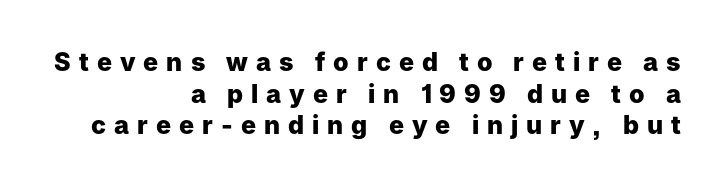
Does the weight exceed regular? Yes, all the way to bold. Students, observe: this is what conventionally led text looks like. Each word looks stretched out because of the extra space between its letters. It's the straight-up-and-down kind of type. The area under the type is left untouched. Is the block centered? No — it sits flush against the right margin.
